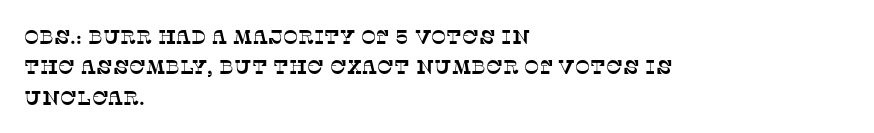
{"underline": "no", "align": "left", "line_spacing": "normal", "line_spacing_ratio": 1.52, "letter_spacing": "normal", "letter_spacing_em": 0.0, "glyph_px": 20}
